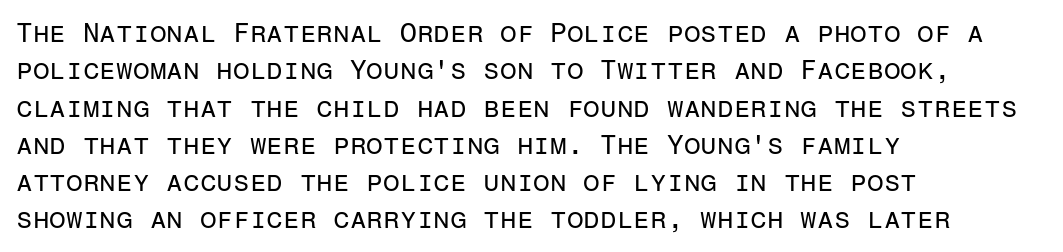
Q: Is the text bold? A: No.
Q: Is the text italic (slanted)? A: No, it is upright.
Q: Is the text underlined? A: No.
Q: How is the paragraph aligned? A: Left-aligned.
Q: Is the spacing between letters normal or unusually wide? A: Normal.
Q: Is the spacing between lines tight, normal or loose? A: Normal.
